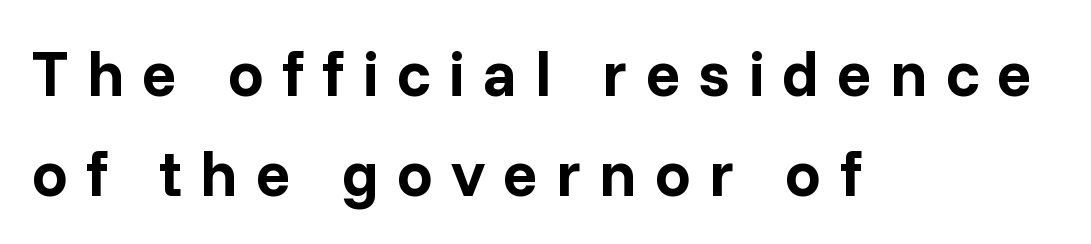
{"serif": "no", "italic": "no", "bold": "yes", "weight": "bold", "width": "normal", "stroke_contrast": "low", "x_height": "medium", "monospaced": "no", "underline": "no", "align": "left", "line_spacing": "normal", "line_spacing_ratio": 1.56, "letter_spacing": "wide", "letter_spacing_em": 0.28, "glyph_px": 64}
